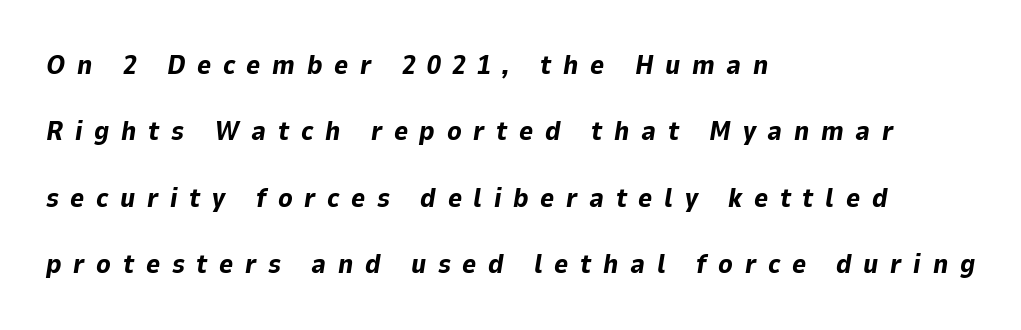
Q: Is the text bold? A: Yes.
Q: Is the text italic (slanted)? A: Yes, it leans right by about 9 degrees.
Q: Is the text underlined? A: No.
Q: How is the paragraph aligned? A: Left-aligned.
Q: Is the spacing between letters normal or unusually wide? A: Unusually wide.
Q: Is the spacing between lines tight, normal or loose? A: Loose.
